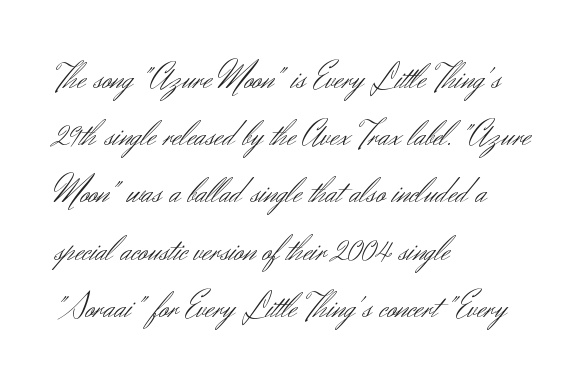
Q: Is the text bold? A: No.
Q: Is the text italic (slanted)? A: Yes.
Q: Is the typeface a serif or a sans-serif typeface? A: Sans-serif.
Q: Is the text underlined? A: No.
Q: How is the paragraph aligned? A: Left-aligned.
Q: Is the spacing between letters normal or unusually wide? A: Normal.
Q: Is the spacing between lines tight, normal or loose? A: Normal.
Q: Width (condensed, normal, or wide)? A: Normal.
Q: Stroke contrast? A: Medium.
Q: x-height? A: Small.
Q: Monospaced? A: No.
